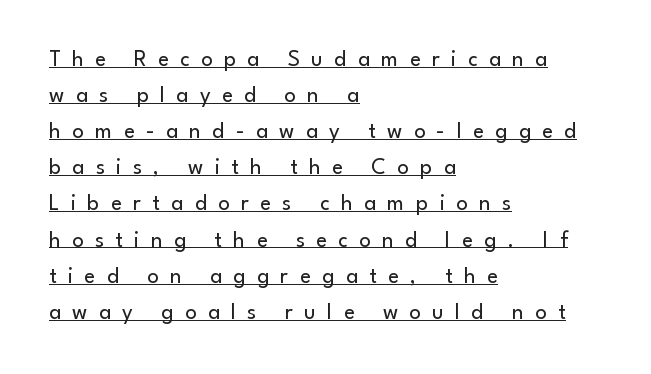
Somebody hit Ctrl+U on this one — the words are underlined. Heaviness? Minimal to ordinary, like unemphasized prose. It's the straight-up-and-down kind of type. Short note: letters widely spaced.
